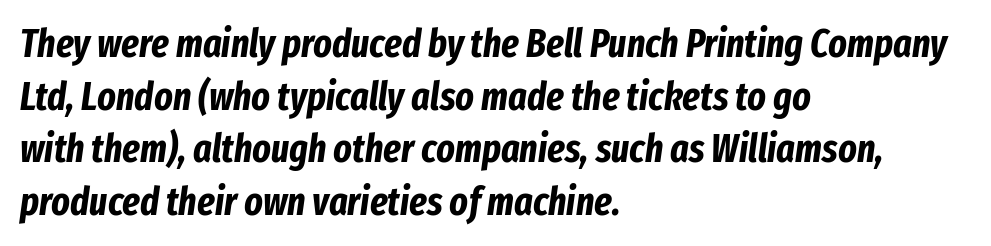
The image shows 39 px bold, condensed type, italic (leaning right); set left-aligned, normal line spacing (1.35x), normal letter spacing, not underlined; low stroke contrast and a medium x-height.
